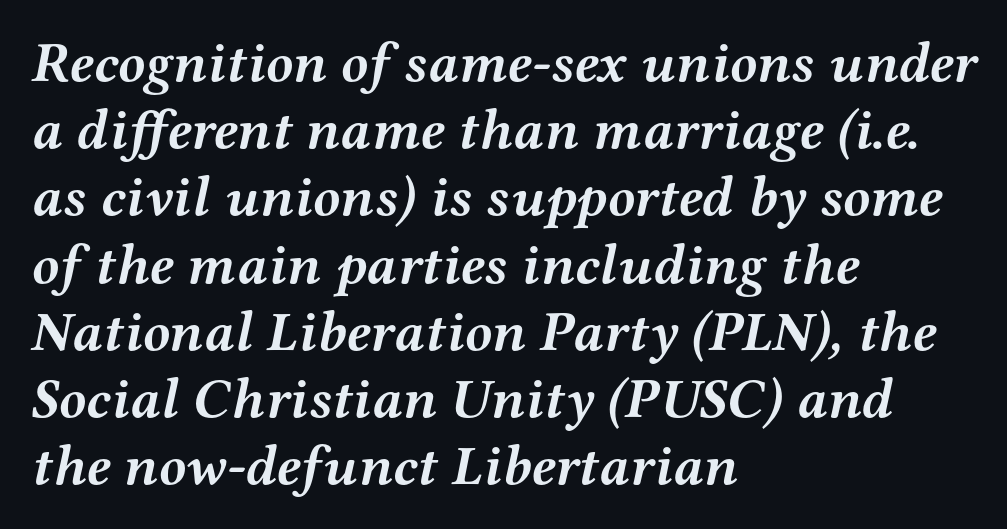
{"serif": "yes", "italic": "yes", "lean": "right", "slant_degrees": 12, "bold": "yes", "weight": "semibold", "width": "wide", "stroke_contrast": "medium", "x_height": "medium", "monospaced": "no", "underline": "no", "align": "left", "line_spacing_ratio": 1.2, "letter_spacing": "normal", "letter_spacing_em": 0.0, "glyph_px": 56}
